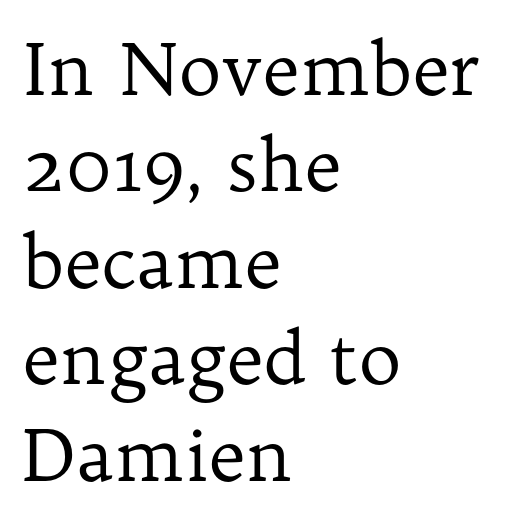
The image shows 72 px regular-weight serif type, upright; set left-aligned, normal line spacing (1.34x), normal letter spacing, not underlined; low stroke contrast and a medium x-height.
